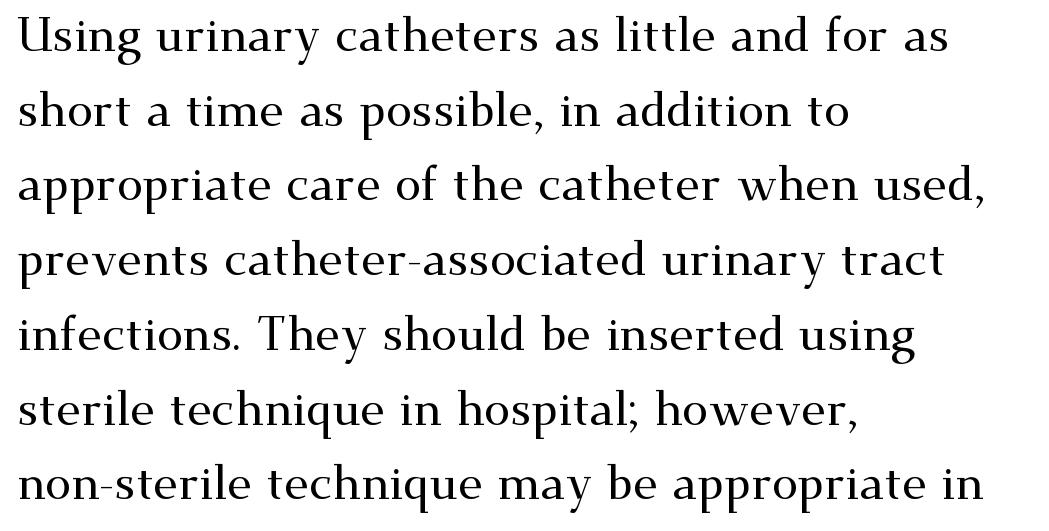
Q: Is the text italic (slanted)? A: No, it is upright.
Q: Is the typeface a serif or a sans-serif typeface? A: Serif.
Q: Is the text underlined? A: No.
Q: How is the paragraph aligned? A: Left-aligned.
Q: Is the spacing between letters normal or unusually wide? A: Normal.
Q: Is the spacing between lines tight, normal or loose? A: Normal.
Q: Width (condensed, normal, or wide)? A: Wide.
Q: Stroke contrast? A: Medium.
Q: x-height? A: Small.
Q: Monospaced? A: No.
